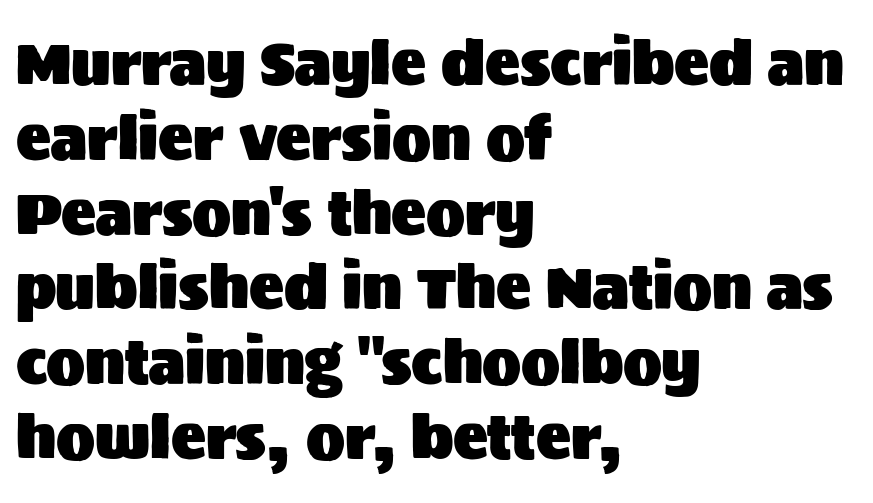
Q: Is the text italic (slanted)? A: No, it is upright.
Q: Is the typeface a serif or a sans-serif typeface? A: Sans-serif.
Q: Is the text underlined? A: No.
Q: How is the paragraph aligned? A: Left-aligned.
Q: Is the spacing between letters normal or unusually wide? A: Normal.
Q: Is the spacing between lines tight, normal or loose? A: Normal.
Q: Width (condensed, normal, or wide)? A: Normal.
Q: Stroke contrast? A: Medium.
Q: x-height? A: Large.
Q: Monospaced? A: No.
